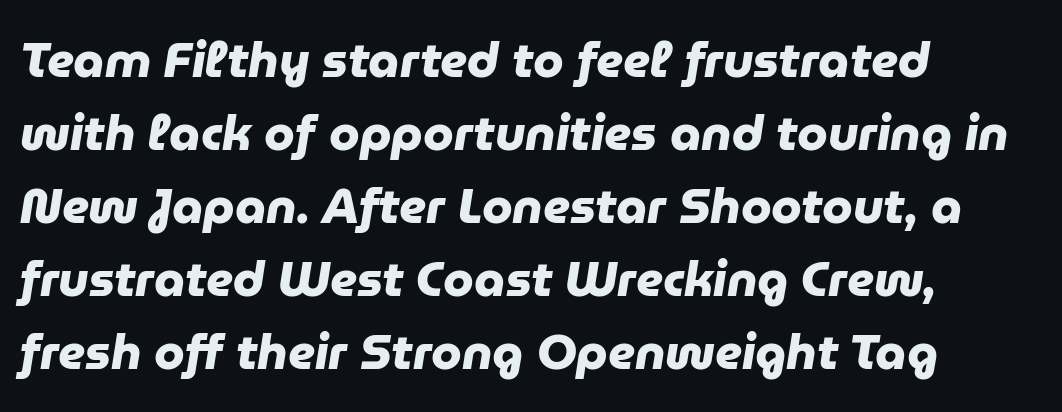
The string is rendered with underlining switched off. Does the type have serifs? No, each stem ends abruptly. The line texture is even and compact thanks to regular tracking. Look at the stroke-to-counter ratio: heavy, a bold.
